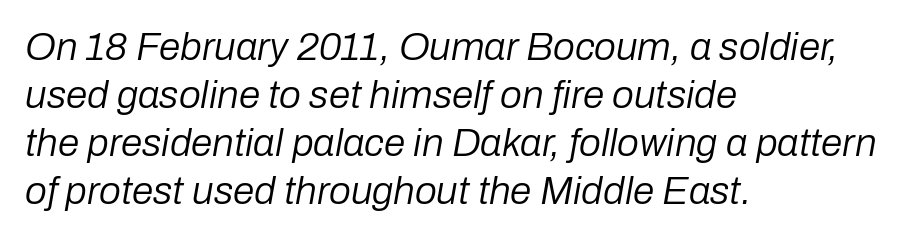
Q: Is the text bold? A: No.
Q: Is the text italic (slanted)? A: Yes, it leans right by about 10 degrees.
Q: Is the text underlined? A: No.
Q: How is the paragraph aligned? A: Left-aligned.
Q: Is the spacing between letters normal or unusually wide? A: Normal.
Q: Width (condensed, normal, or wide)? A: Normal.
Q: Stroke contrast? A: Low.
Q: x-height? A: Medium.
Q: Monospaced? A: No.
